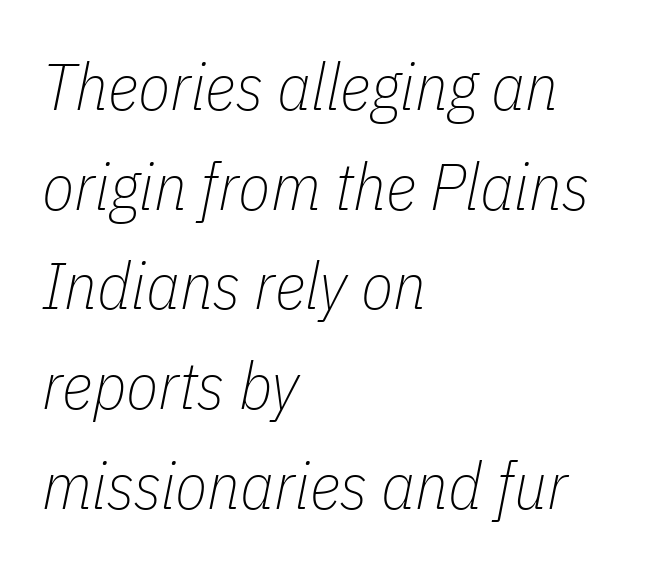
{"italic": "yes", "lean": "right", "slant_degrees": 11, "bold": "no", "weight": "thin", "width": "condensed", "stroke_contrast": "low", "x_height": "medium", "monospaced": "no", "underline": "no", "align": "left", "line_spacing": "normal", "line_spacing_ratio": 1.51, "letter_spacing": "normal", "letter_spacing_em": 0.0, "glyph_px": 66}
